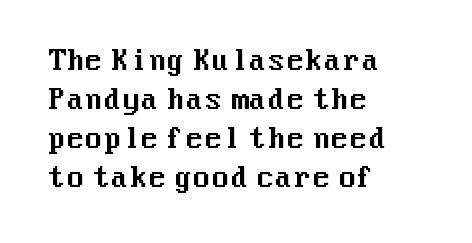
Q: Is the text italic (slanted)? A: No, it is upright.
Q: Is the text underlined? A: No.
Q: How is the paragraph aligned? A: Left-aligned.
Q: Is the spacing between letters normal or unusually wide? A: Normal.
Q: Is the spacing between lines tight, normal or loose? A: Normal.
